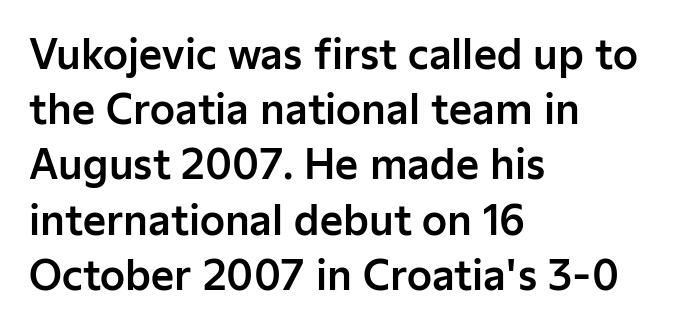
Q: Is the text italic (slanted)? A: No, it is upright.
Q: Is the typeface a serif or a sans-serif typeface? A: Sans-serif.
Q: Is the text underlined? A: No.
Q: How is the paragraph aligned? A: Left-aligned.
Q: Is the spacing between letters normal or unusually wide? A: Normal.
Q: Is the spacing between lines tight, normal or loose? A: Normal.
Q: Width (condensed, normal, or wide)? A: Normal.
Q: Stroke contrast? A: Low.
Q: x-height? A: Medium.
Q: Monospaced? A: No.
